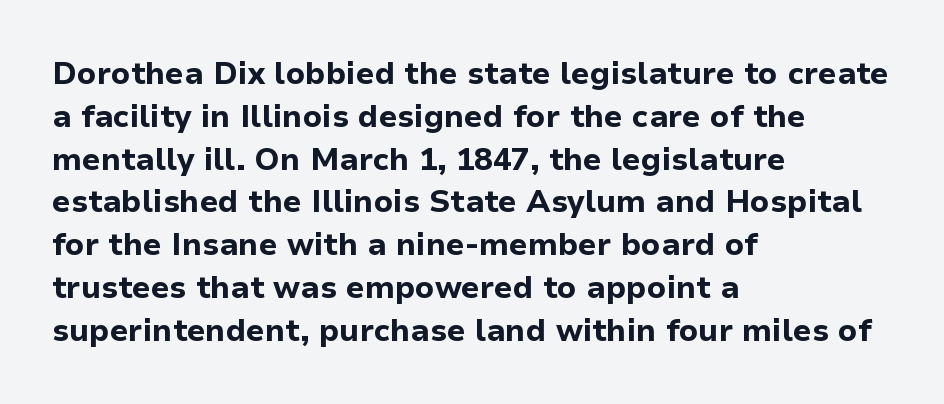
The image shows 31 px bold sans-serif type, upright; set left-aligned, normal line spacing (1.38x), normal letter spacing, not underlined; low stroke contrast and a medium x-height.
